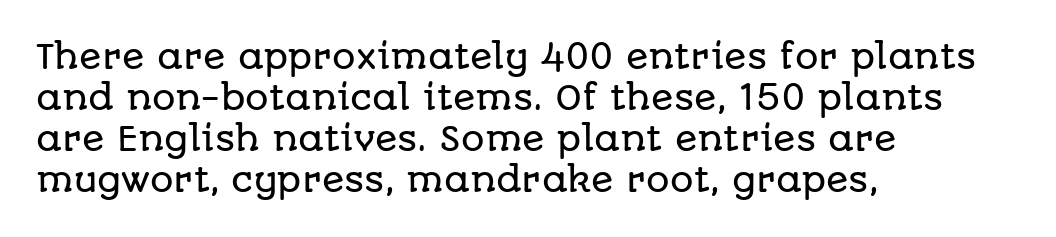
{"serif": "no", "italic": "no", "width": "normal", "stroke_contrast": "low", "x_height": "large", "monospaced": "no", "underline": "no", "align": "left", "line_spacing_ratio": 1.24, "letter_spacing": "normal", "letter_spacing_em": 0.0, "glyph_px": 33}
